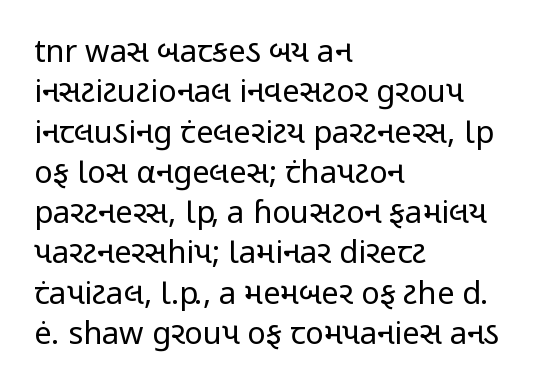
The image shows 31 px regular-weight, condensed sans-serif type, upright; set left-aligned, normal line spacing (1.3x), normal letter spacing, not underlined; low stroke contrast and a medium x-height.
